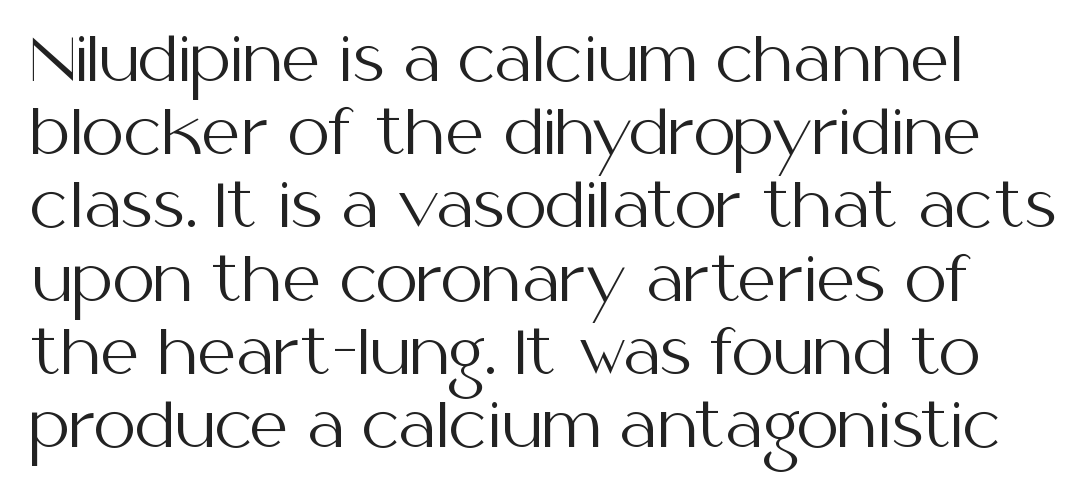
No extra tracking has been applied to these lines. Proportional: the letters do not fall into vertical columns. The face used here is a sans, in the tradition of grotesques and geometrics. The passage shown is not bold in any degree. Anything drawn beneath the words? Only blank space. A roman cut, with each character standing at attention.
